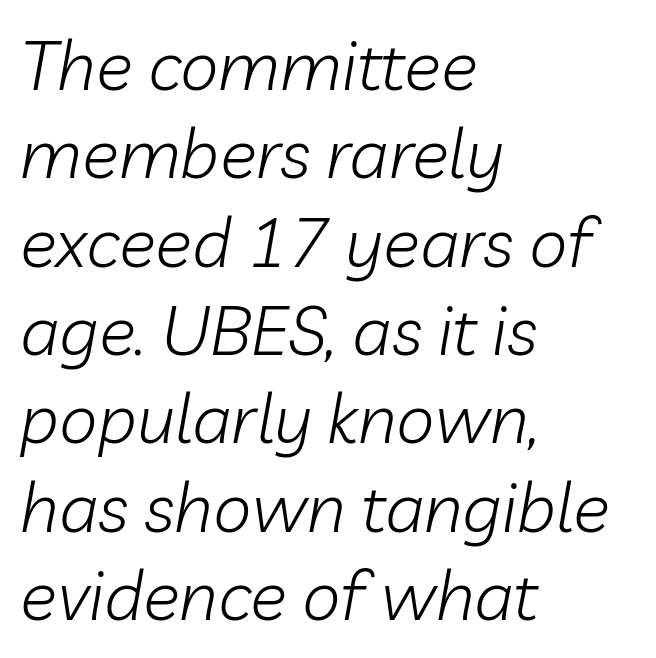
{"italic": "yes", "lean": "right", "slant_degrees": 10, "bold": "no", "weight": "light", "width": "normal", "stroke_contrast": "low", "x_height": "medium", "monospaced": "no", "underline": "no", "align": "left", "line_spacing": "normal", "line_spacing_ratio": 1.28, "letter_spacing": "normal", "letter_spacing_em": 0.0, "glyph_px": 69}
